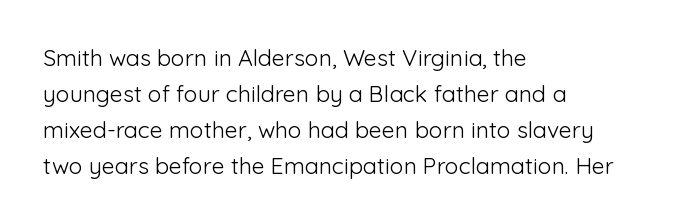
Q: Is the text bold? A: No.
Q: Is the text italic (slanted)? A: No, it is upright.
Q: Is the text underlined? A: No.
Q: How is the paragraph aligned? A: Left-aligned.
Q: Is the spacing between letters normal or unusually wide? A: Normal.
Q: Is the spacing between lines tight, normal or loose? A: Normal.
